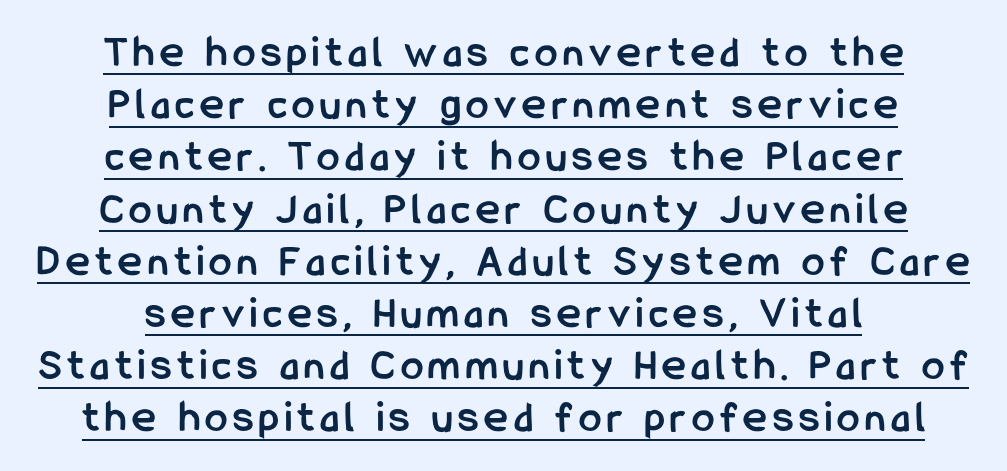
{"serif": "no", "italic": "no", "bold": "yes", "weight": "semibold", "width": "condensed", "stroke_contrast": "low", "x_height": "medium", "monospaced": "no", "underline": "yes", "align": "center", "line_spacing_ratio": 1.16, "glyph_px": 45}
